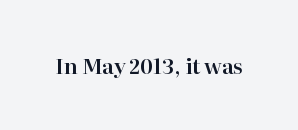
Every character sits straight up, as roman type does. The string is rendered with underlining switched off. Students, note that the glyphs here touch the page at normal intervals.
